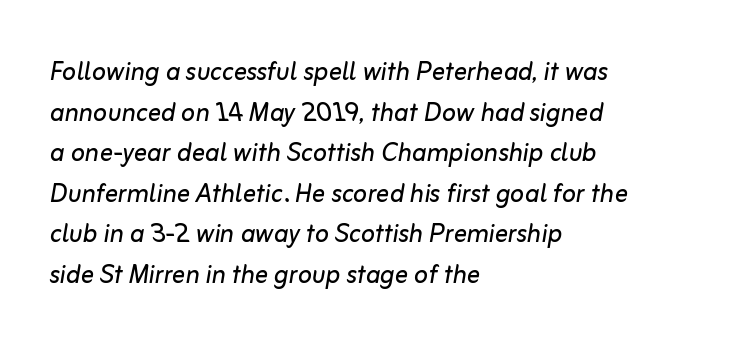
{"italic": "yes", "lean": "right", "slant_degrees": 10, "bold": "no", "weight": "regular", "width": "normal", "stroke_contrast": "low", "x_height": "medium", "monospaced": "no", "underline": "no", "align": "left", "line_spacing_ratio": 1.23, "letter_spacing": "normal", "letter_spacing_em": 0.0, "glyph_px": 33}
